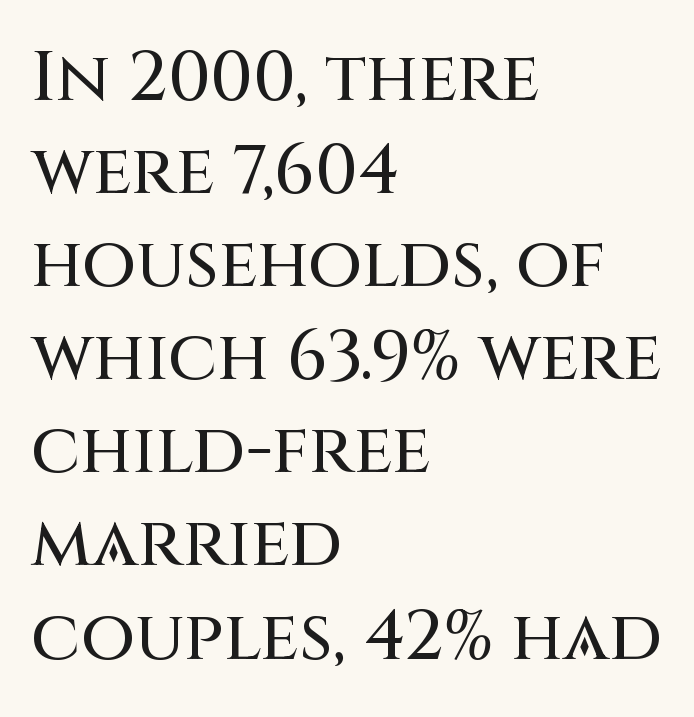
The image shows 70 px sans-serif type, upright; set left-aligned, normal line spacing (1.33x), normal letter spacing, not underlined; medium stroke contrast and a large x-height.
